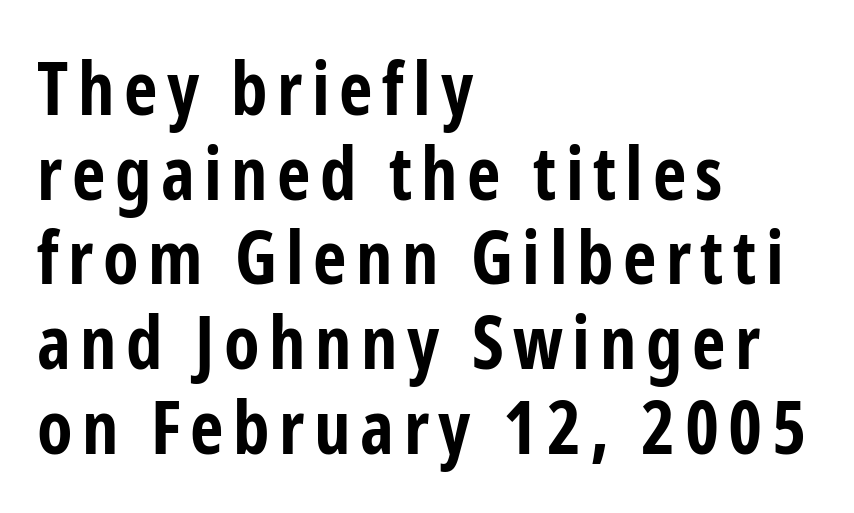
The image shows 73 px bold, condensed sans-serif type, upright; set left-aligned, line spacing 1.16x, not underlined; low stroke contrast and a medium x-height.
